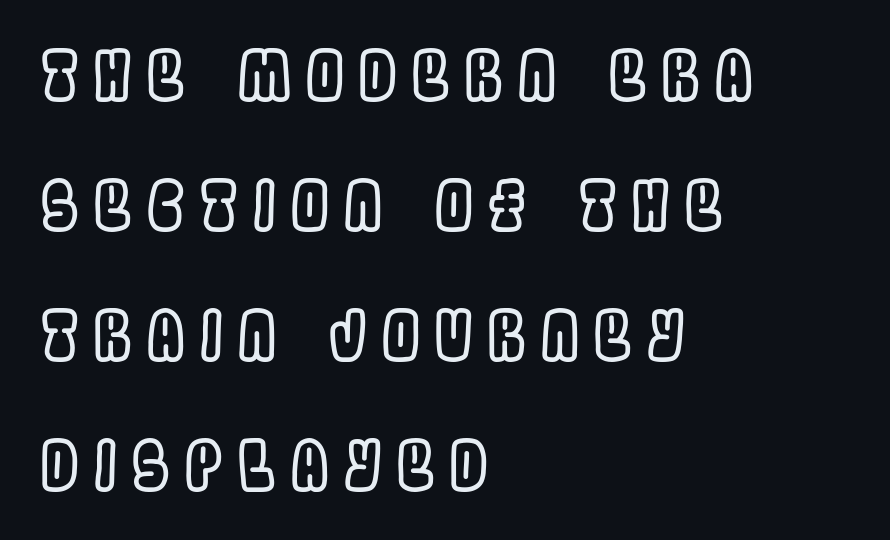
{"italic": "no", "width": "condensed", "x_height": "large", "monospaced": "no", "underline": "no", "align": "left", "line_spacing": "loose", "line_spacing_ratio": 1.94, "letter_spacing": "wide", "letter_spacing_em": 0.23, "glyph_px": 67}
